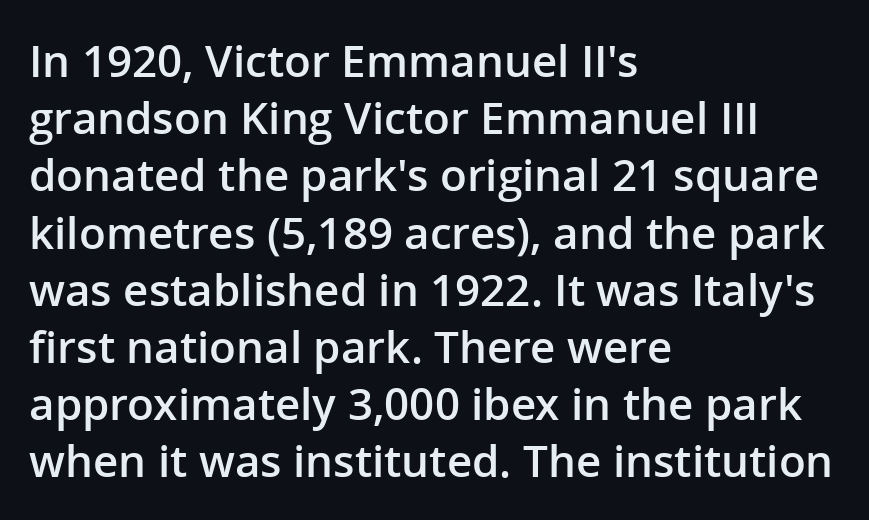
{"serif": "no", "italic": "no", "bold": "semi", "weight": "semibold", "width": "normal", "stroke_contrast": "low", "x_height": "medium", "monospaced": "no", "underline": "no", "align": "left", "line_spacing": "normal", "line_spacing_ratio": 1.3, "letter_spacing": "normal", "letter_spacing_em": 0.0, "glyph_px": 44}
